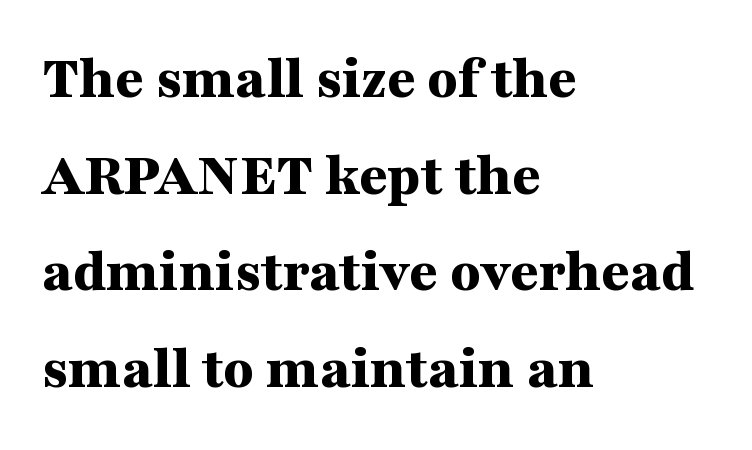
Q: Is the text bold? A: Yes.
Q: Is the text italic (slanted)? A: No, it is upright.
Q: Is the typeface a serif or a sans-serif typeface? A: Serif.
Q: Is the text underlined? A: No.
Q: How is the paragraph aligned? A: Left-aligned.
Q: Is the spacing between letters normal or unusually wide? A: Normal.
Q: Is the spacing between lines tight, normal or loose? A: Normal.
Q: Width (condensed, normal, or wide)? A: Wide.
Q: Stroke contrast? A: Medium.
Q: x-height? A: Medium.
Q: Monospaced? A: No.
